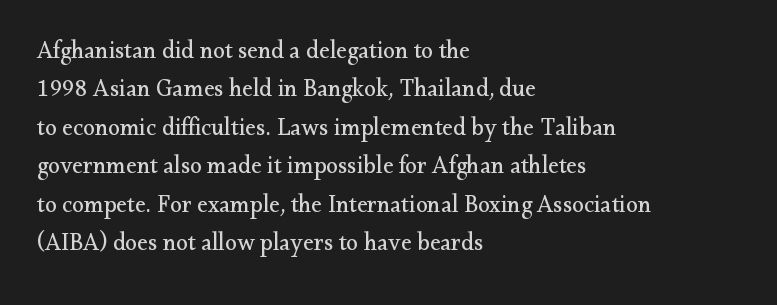
Plain, unruled lines of type. No heavy texture on the line: the type isn't bold. Look at the tracking — it's just the regular setting, nothing added. The axis of the letterforms is exactly vertical. The rows are spaced the way most documents space them.
